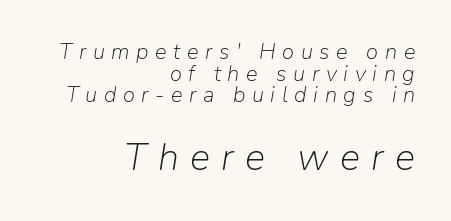
{"italic": "yes", "lean": "right", "slant_degrees": 9, "bold": "no", "weight": "light", "width": "normal", "stroke_contrast": "low", "x_height": "medium", "monospaced": "no", "underline": "no", "align": "right", "line_spacing": "tight", "line_spacing_ratio": 0.98, "letter_spacing": "wide", "letter_spacing_em": 0.3, "larger_block": "second", "size_ratio": 1.73, "glyph_px": 38}
